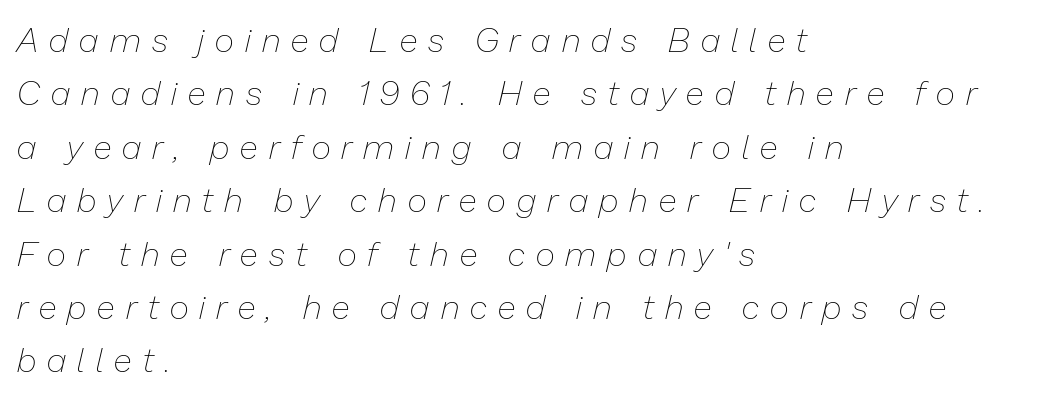
Q: Is the text bold? A: No.
Q: Is the text italic (slanted)? A: Yes, it leans right by about 13 degrees.
Q: Is the text underlined? A: No.
Q: How is the paragraph aligned? A: Left-aligned.
Q: Is the spacing between letters normal or unusually wide? A: Unusually wide.
Q: Is the spacing between lines tight, normal or loose? A: Normal.
Q: Width (condensed, normal, or wide)? A: Normal.
Q: Stroke contrast? A: Low.
Q: x-height? A: Medium.
Q: Monospaced? A: No.
